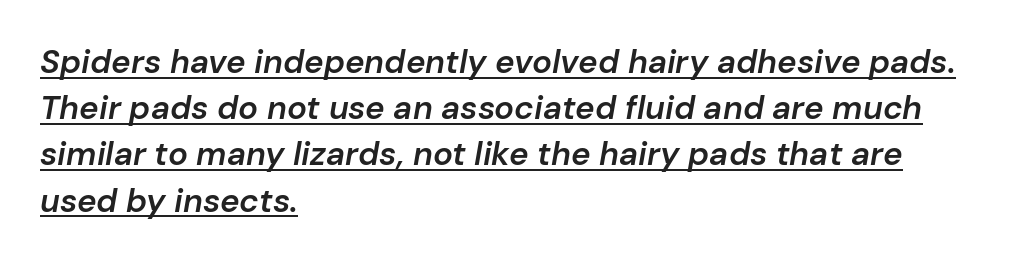
Q: Is the text bold? A: Semi-bold.
Q: Is the text italic (slanted)? A: Yes, it leans right by about 10 degrees.
Q: Is the text underlined? A: Yes.
Q: How is the paragraph aligned? A: Left-aligned.
Q: Is the spacing between letters normal or unusually wide? A: Normal.
Q: Is the spacing between lines tight, normal or loose? A: Normal.
Q: Width (condensed, normal, or wide)? A: Normal.
Q: Stroke contrast? A: Low.
Q: x-height? A: Medium.
Q: Monospaced? A: No.
